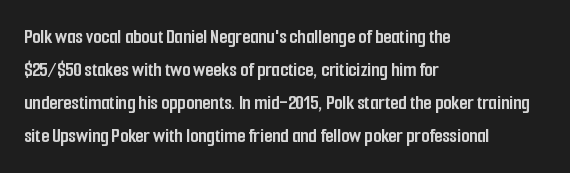
{"italic": "no", "bold": "yes", "underline": "no", "align": "left", "line_spacing": "normal", "line_spacing_ratio": 1.57, "letter_spacing": "normal", "letter_spacing_em": 0.0, "glyph_px": 21}
